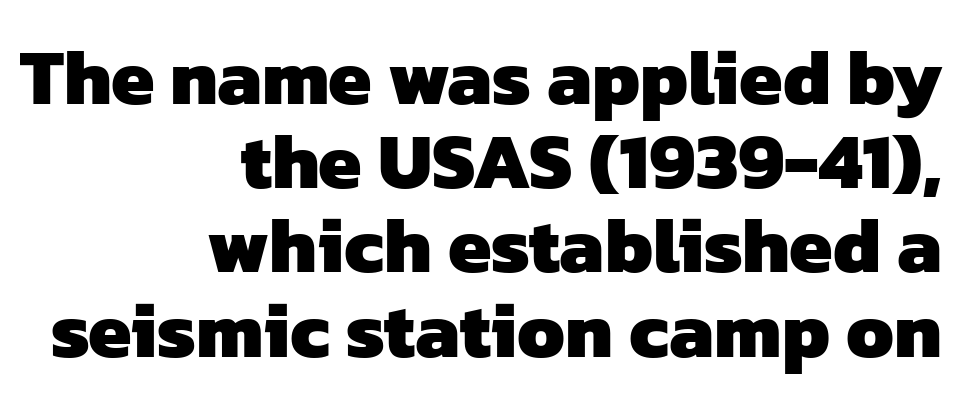
The image shows 78 px heavy sans-serif type; set right-aligned, tight line spacing (1.08x), normal letter spacing, not underlined; low stroke contrast and a medium x-height.
